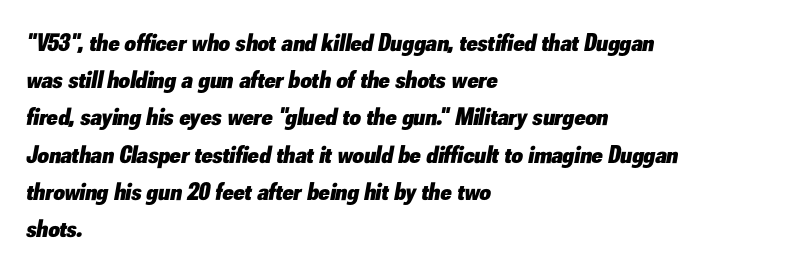
{"italic": "yes", "lean": "right", "slant_degrees": 10, "bold": "yes", "underline": "no", "align": "left", "line_spacing": "normal", "line_spacing_ratio": 1.49, "letter_spacing": "normal", "letter_spacing_em": 0.0, "glyph_px": 25}
